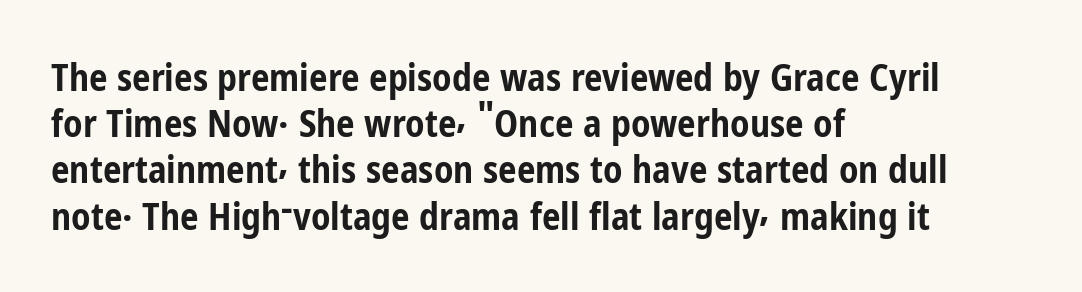
Notice how thick the strokes are: this is what a full bold looks like. The axis of the letterforms is exactly vertical. Just letters on the line, the space beneath them empty. Here the designer chose a conventional face with non-uniform glyph widths.
